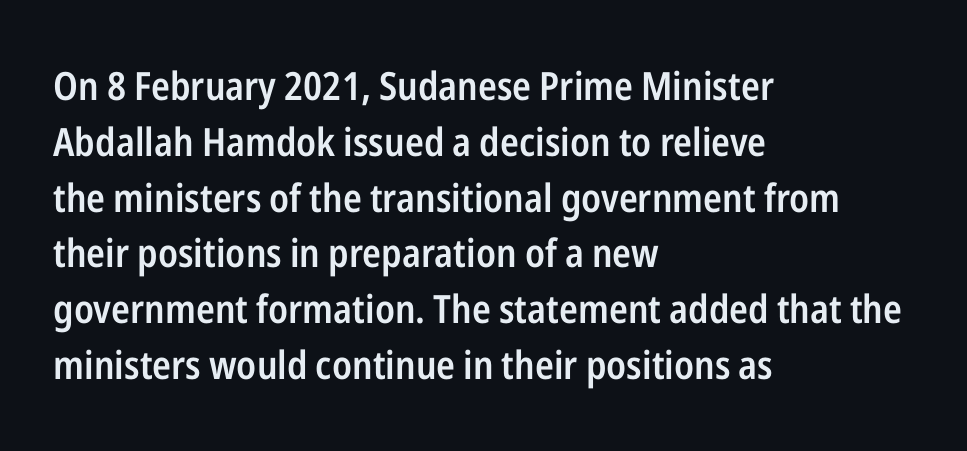
Spacing verdict: proportional, widths tailored to each character. Font category for this specimen: sans-serif. Does the lettering tilt? It doesn't — this is upright. Each line starts at the same left margin while the right side varies.
